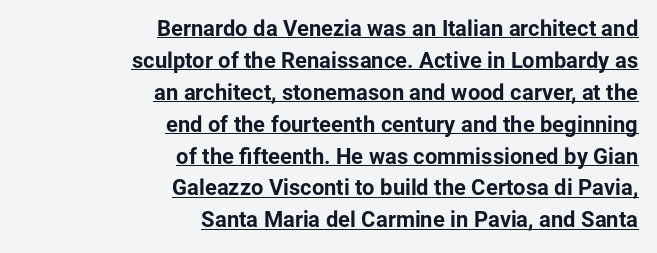
Q: Is the text bold? A: Yes.
Q: Is the text italic (slanted)? A: No, it is upright.
Q: Is the text underlined? A: Yes.
Q: How is the paragraph aligned? A: Right-aligned.
Q: Is the spacing between letters normal or unusually wide? A: Normal.
Q: Is the spacing between lines tight, normal or loose? A: Normal.
